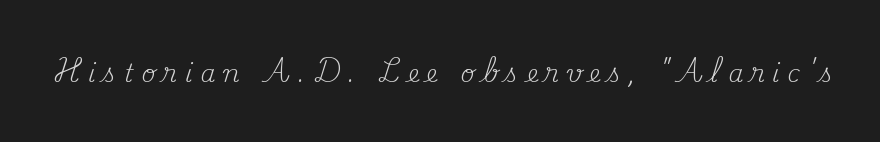
The image shows 24 px text type; set unusually wide letter spacing (+0.33 em), not underlined.
